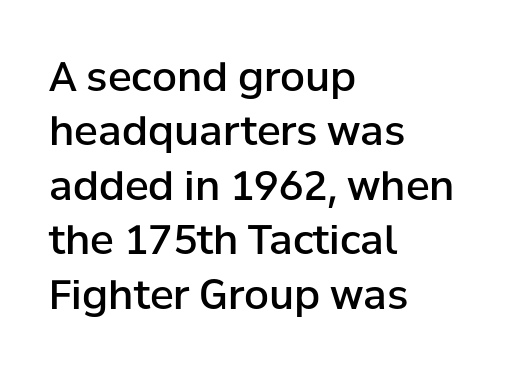
The image shows 40 px semibold sans-serif type, upright; set left-aligned, normal line spacing (1.36x), normal letter spacing, not underlined; low stroke contrast and a medium x-height.
